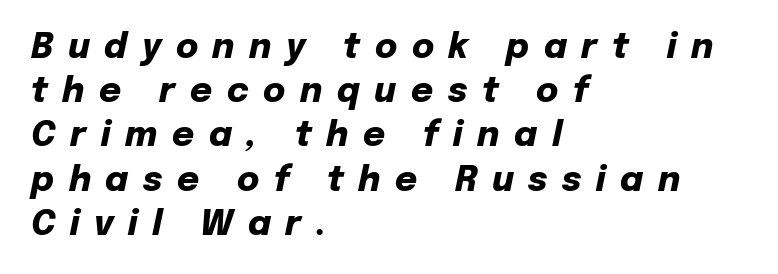
The face used here is proportionally spaced, like ordinary book or web type. There is plenty of visible air inserted between adjacent glyphs. Plain, unruled lines of type. The rag falls on the right side of this text block.
